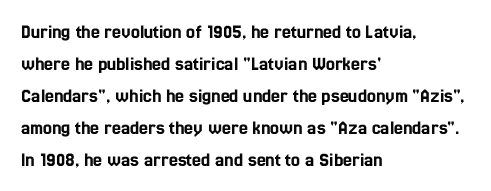
Posture: straight, roman, zero tilt. The ragged edge is on the right, which tells us the setting is flush left. The words here are not underlined. Inter-character spacing is left at the font's built-in metrics. What's the leading like? Ordinary, nothing unusual.
